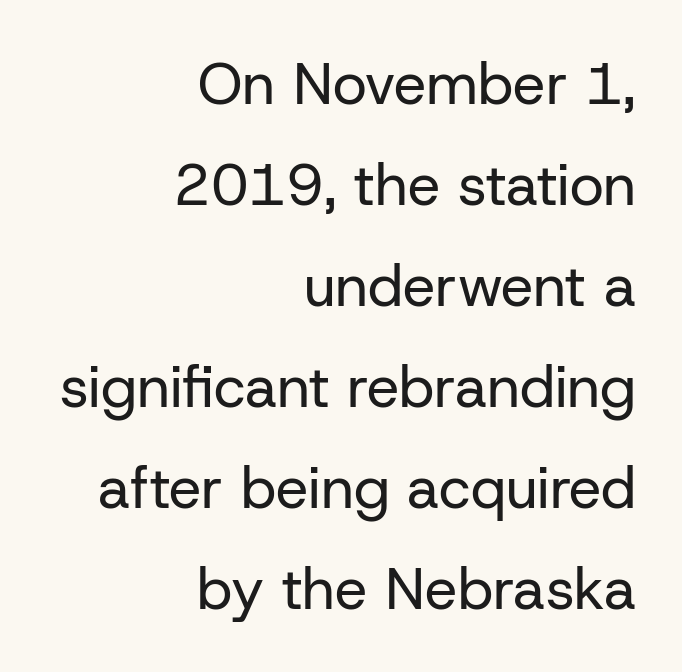
This rendering uses right alignment, leaving the left contour irregular. These lines are rendered in a variable-pitch font. Observe the ordinary spacing: letters are neighbours, not strangers. Stroke mass is kept to a normal reading level or below.
